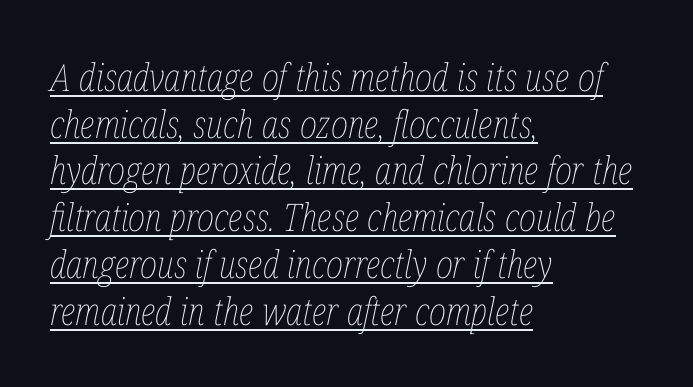
Q: Is the text bold? A: No.
Q: Is the text italic (slanted)? A: Yes, it leans right by about 12 degrees.
Q: Is the text underlined? A: Yes.
Q: How is the paragraph aligned? A: Left-aligned.
Q: Is the spacing between letters normal or unusually wide? A: Normal.
Q: Width (condensed, normal, or wide)? A: Condensed.
Q: Stroke contrast? A: Low.
Q: x-height? A: Medium.
Q: Monospaced? A: No.
